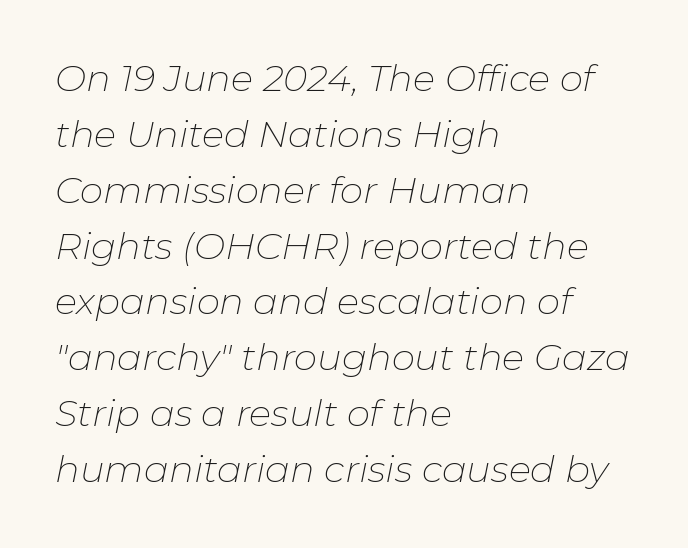
Q: Is the text bold? A: No.
Q: Is the text italic (slanted)? A: Yes, it leans right by about 11 degrees.
Q: Is the text underlined? A: No.
Q: How is the paragraph aligned? A: Left-aligned.
Q: Is the spacing between letters normal or unusually wide? A: Normal.
Q: Is the spacing between lines tight, normal or loose? A: Normal.
Q: Width (condensed, normal, or wide)? A: Normal.
Q: Stroke contrast? A: Low.
Q: x-height? A: Medium.
Q: Monospaced? A: No.
